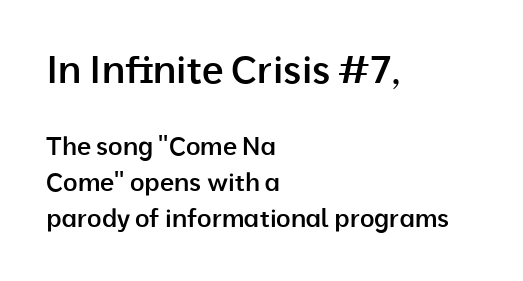
Q: Is the text bold? A: Semi-bold.
Q: Is the text italic (slanted)? A: No, it is upright.
Q: Is the typeface a serif or a sans-serif typeface? A: Sans-serif.
Q: Is the text underlined? A: No.
Q: How is the paragraph aligned? A: Left-aligned.
Q: Is the spacing between letters normal or unusually wide? A: Normal.
Q: Is the spacing between lines tight, normal or loose? A: Normal.
Q: Which block of text is set in a larger size, the first (top) or the second (bottom)? A: The first (top) one.
Q: Width (condensed, normal, or wide)? A: Normal.
Q: Stroke contrast? A: Low.
Q: x-height? A: Medium.
Q: Monospaced? A: No.
